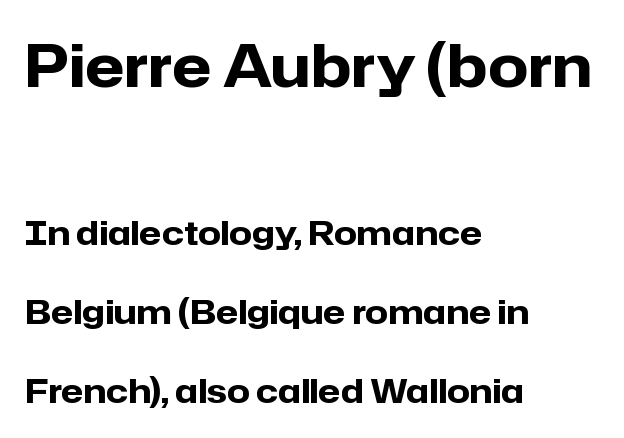
Is the type bold? Yes — the strokes are clearly thick and heavy. This rendering leaves character spacing at its baseline value. The first block has been scaled up relative to the second. The compositor pushed each line to the left boundary. Clear beneath every line of the passage. The face used here is proportionally spaced, like ordinary book or web type.
